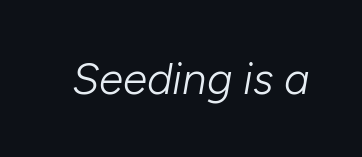
{"italic": "yes", "lean": "right", "slant_degrees": 10, "bold": "no", "weight": "light", "width": "normal", "stroke_contrast": "low", "x_height": "medium", "monospaced": "no", "underline": "no", "letter_spacing": "normal", "letter_spacing_em": 0.0, "glyph_px": 44}
